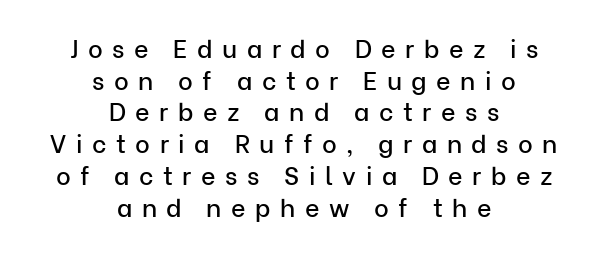
The image shows 25 px text type, upright; set centered, normal line spacing (1.27x), unusually wide letter spacing (+0.38 em), not underlined.
